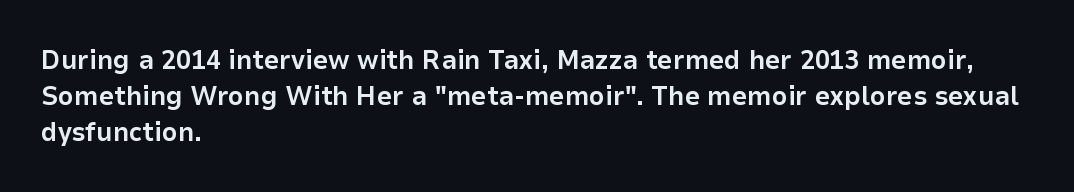
{"italic": "no", "bold": "yes", "underline": "no", "align": "left", "line_spacing": "normal", "line_spacing_ratio": 1.33, "letter_spacing": "normal", "letter_spacing_em": 0.0, "glyph_px": 27}
